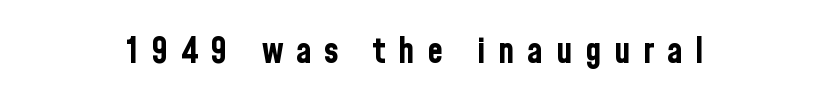
The image shows 36 px bold, condensed sans-serif type, upright; set centered, unusually wide letter spacing (+0.35 em), not underlined; low stroke contrast and a medium x-height.
